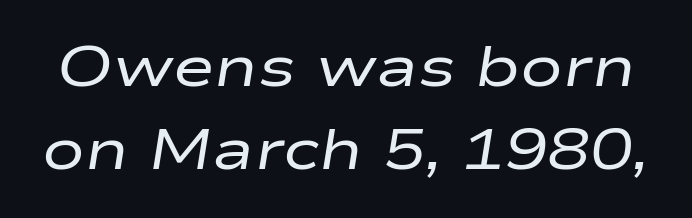
The image shows 57 px regular-weight, wide type, italic (leaning right); set normal line spacing (1.45x), normal letter spacing, not underlined; low stroke contrast and a medium x-height.
